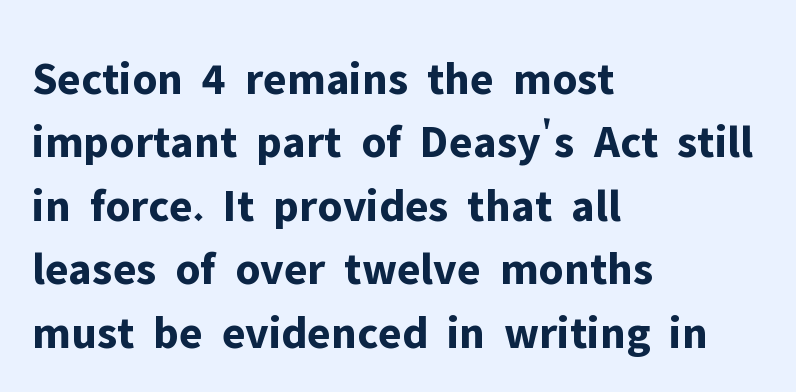
{"serif": "no", "italic": "no", "bold": "yes", "weight": "bold", "width": "normal", "stroke_contrast": "low", "x_height": "medium", "monospaced": "no", "underline": "no", "align": "left", "line_spacing": "normal", "line_spacing_ratio": 1.35, "letter_spacing": "normal", "letter_spacing_em": 0.0, "glyph_px": 47}
